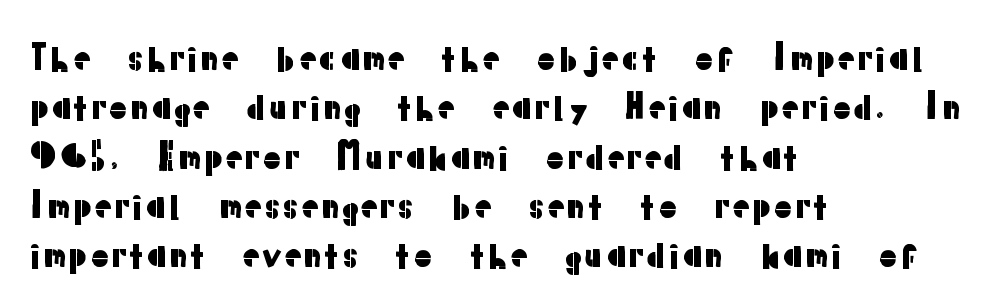
The image shows 35 px sans-serif type, upright; set left-aligned, normal line spacing (1.41x), normal letter spacing, not underlined; low stroke contrast and a medium x-height.
